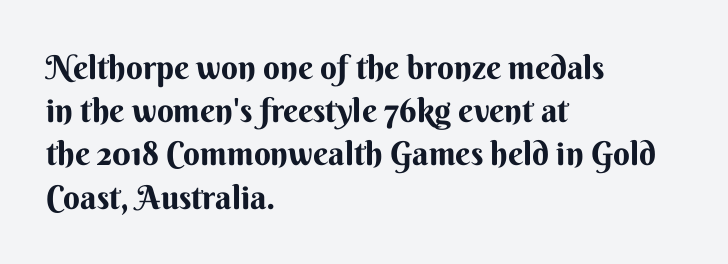
{"serif": "no", "italic": "no", "width": "normal", "stroke_contrast": "medium", "x_height": "small", "monospaced": "no", "underline": "no", "align": "left", "line_spacing": "normal", "line_spacing_ratio": 1.31, "letter_spacing": "normal", "letter_spacing_em": 0.0, "glyph_px": 33}
